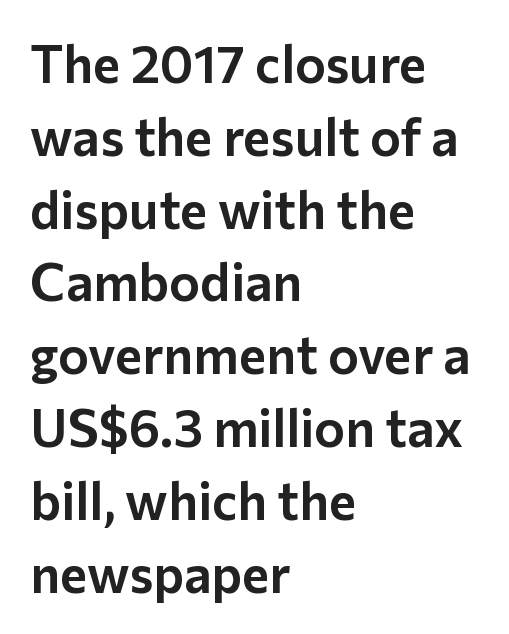
{"serif": "no", "italic": "no", "width": "normal", "stroke_contrast": "low", "x_height": "medium", "monospaced": "no", "underline": "no", "align": "left", "line_spacing": "normal", "line_spacing_ratio": 1.4, "letter_spacing": "normal", "letter_spacing_em": 0.0, "glyph_px": 52}
